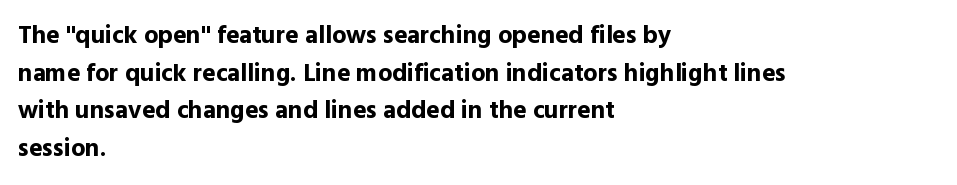
{"italic": "no", "bold": "yes", "underline": "no", "align": "left", "line_spacing": "normal", "line_spacing_ratio": 1.51, "letter_spacing": "normal", "letter_spacing_em": 0.0, "glyph_px": 25}
